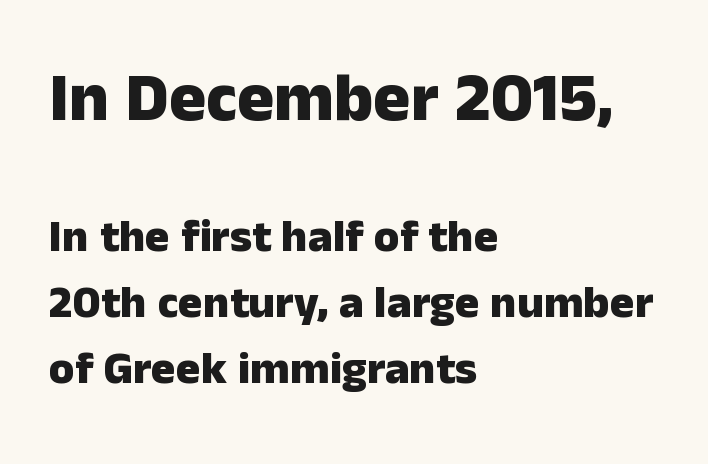
Honestly, the row spacing looks completely unremarkable. The composition opens big and finishes small. The face used here is a sans, in the tradition of grotesques and geometrics. Letters rest on an invisible, unmarked baseline. When letters stand straight like this, we call the style roman or upright. The passage shown is emphatically bold.
